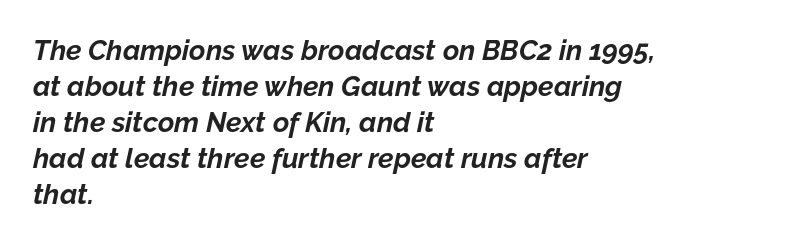
{"italic": "yes", "lean": "right", "slant_degrees": 12, "bold": "yes", "weight": "bold", "width": "normal", "stroke_contrast": "low", "x_height": "medium", "monospaced": "no", "underline": "no", "align": "left", "line_spacing": "normal", "line_spacing_ratio": 1.29, "letter_spacing": "normal", "letter_spacing_em": 0.0, "glyph_px": 28}
